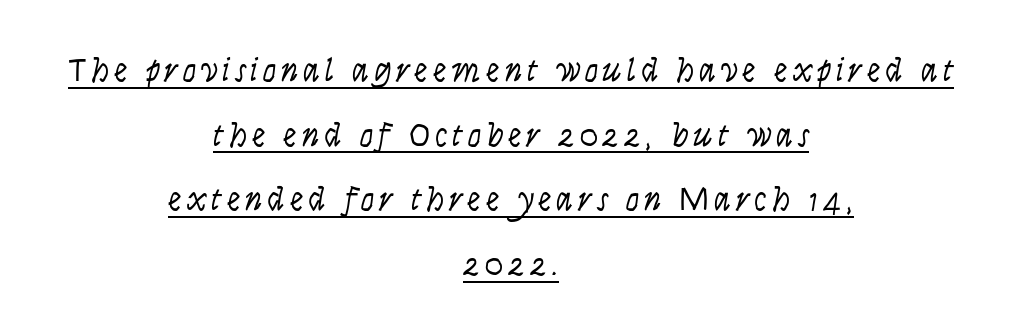
{"italic": "yes", "lean": "right", "slant_degrees": 9, "bold": "no", "weight": "light", "width": "condensed", "stroke_contrast": "low", "x_height": "large", "monospaced": "no", "underline": "yes", "align": "center", "line_spacing": "loose", "line_spacing_ratio": 1.9, "glyph_px": 34}
